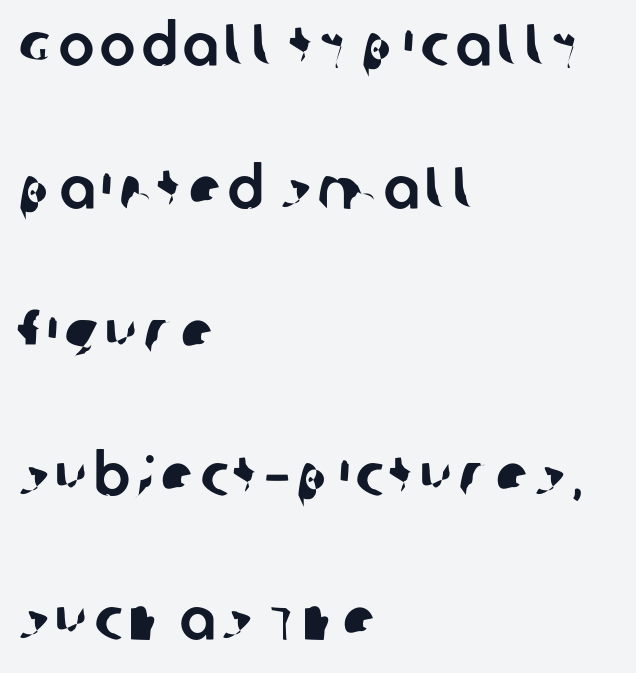
Q: Is the typeface a serif or a sans-serif typeface? A: Sans-serif.
Q: Is the text underlined? A: No.
Q: How is the paragraph aligned? A: Left-aligned.
Q: Is the spacing between lines tight, normal or loose? A: Loose.
Q: Width (condensed, normal, or wide)? A: Normal.
Q: Stroke contrast? A: Low.
Q: x-height? A: Large.
Q: Monospaced? A: No.
